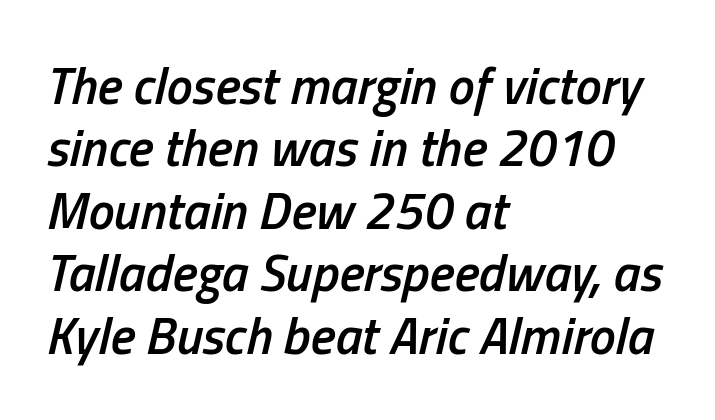
The setting favours the left margin, as ordinary paragraphs usually do. The passage shown is typed in a proportional face where columns would drift. These words are printed semibold, heavier than regular yet not bold. Letters rest on an invisible, unmarked baseline.
